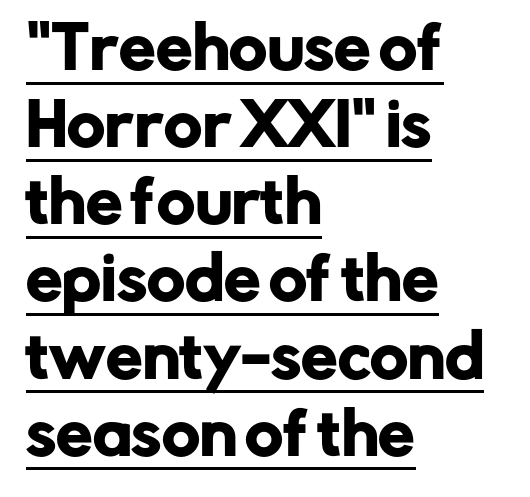
The image shows 58 px sans-serif type, upright; set left-aligned, normal line spacing (1.33x), normal letter spacing, underlined; low stroke contrast and a medium x-height.
